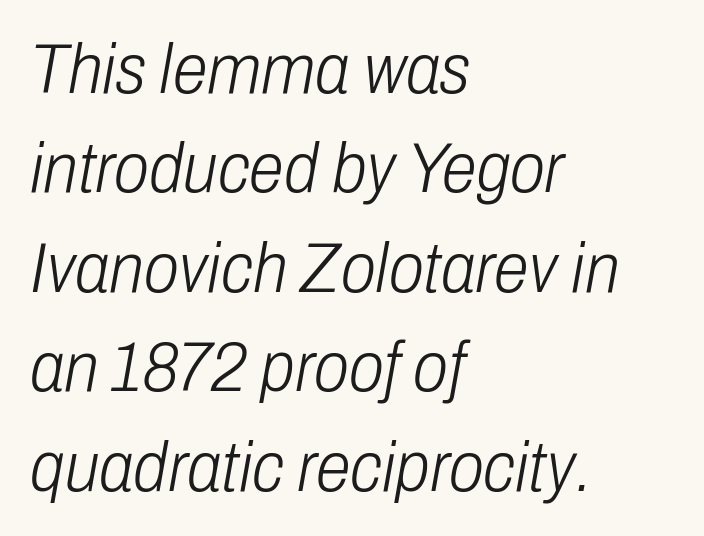
The image shows 71 px light, condensed type, italic (leaning right); set left-aligned, normal line spacing (1.4x), normal letter spacing, not underlined; low stroke contrast and a medium x-height.
